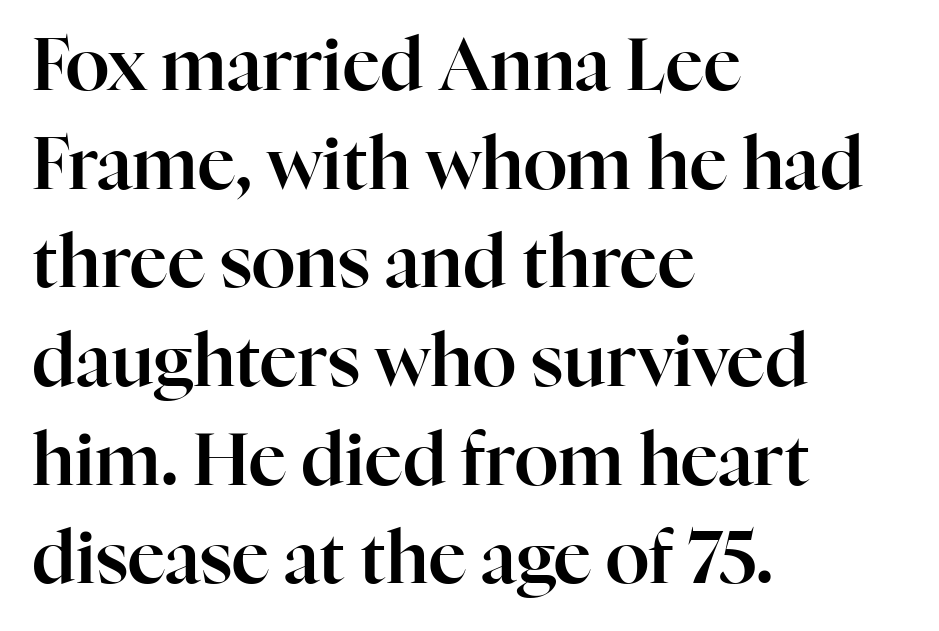
The image shows 72 px serif type, upright; set left-aligned, normal line spacing (1.37x), normal letter spacing, not underlined; high stroke contrast and a medium x-height.
